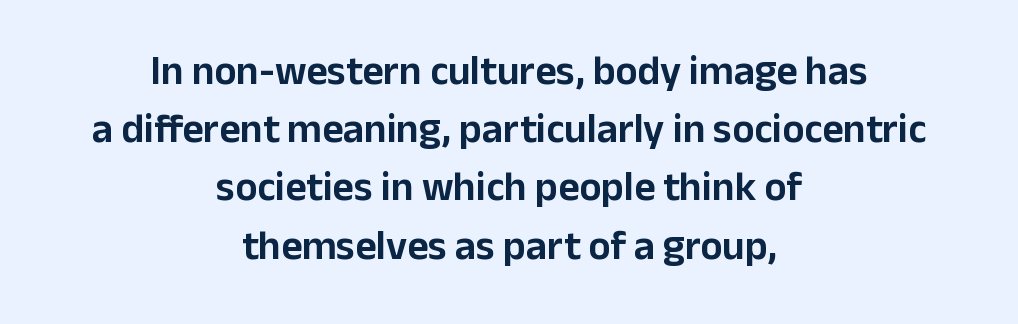
Q: Is the text italic (slanted)? A: No, it is upright.
Q: Is the typeface a serif or a sans-serif typeface? A: Sans-serif.
Q: Is the text underlined? A: No.
Q: How is the paragraph aligned? A: Centered.
Q: Is the spacing between letters normal or unusually wide? A: Normal.
Q: Is the spacing between lines tight, normal or loose? A: Normal.
Q: Width (condensed, normal, or wide)? A: Normal.
Q: Stroke contrast? A: Low.
Q: x-height? A: Medium.
Q: Monospaced? A: No.
